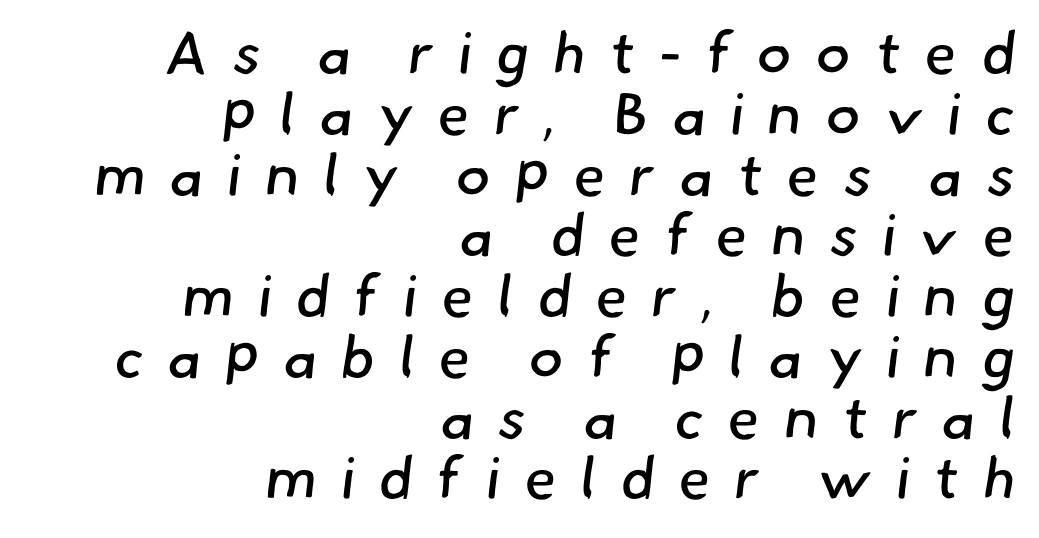
{"serif": "no", "bold": "no", "weight": "regular", "width": "normal", "stroke_contrast": "low", "x_height": "small", "monospaced": "no", "underline": "no", "align": "right", "line_spacing": "tight", "line_spacing_ratio": 1.03, "letter_spacing": "wide", "letter_spacing_em": 0.4, "glyph_px": 59}
